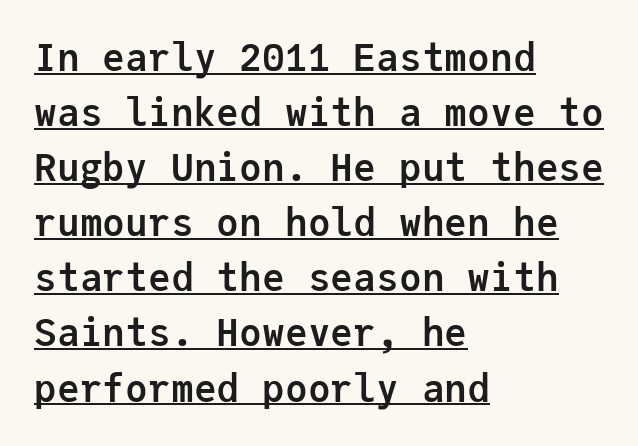
The image shows 38 px semibold sans-serif type, upright, monospaced; set left-aligned, normal line spacing (1.45x), normal letter spacing, underlined; low stroke contrast and a medium x-height.
